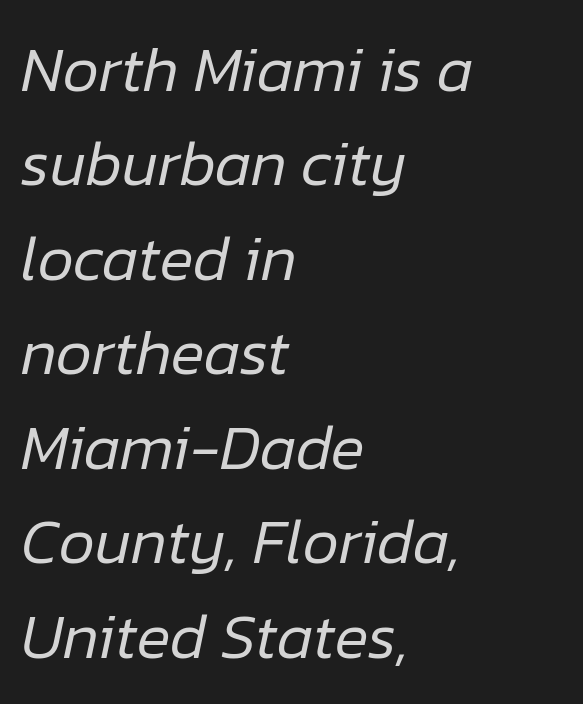
{"italic": "yes", "lean": "right", "slant_degrees": 12, "bold": "no", "weight": "regular", "width": "normal", "stroke_contrast": "low", "x_height": "medium", "monospaced": "no", "underline": "no", "align": "left", "line_spacing": "normal", "line_spacing_ratio": 1.5, "letter_spacing": "normal", "letter_spacing_em": 0.0, "glyph_px": 63}
